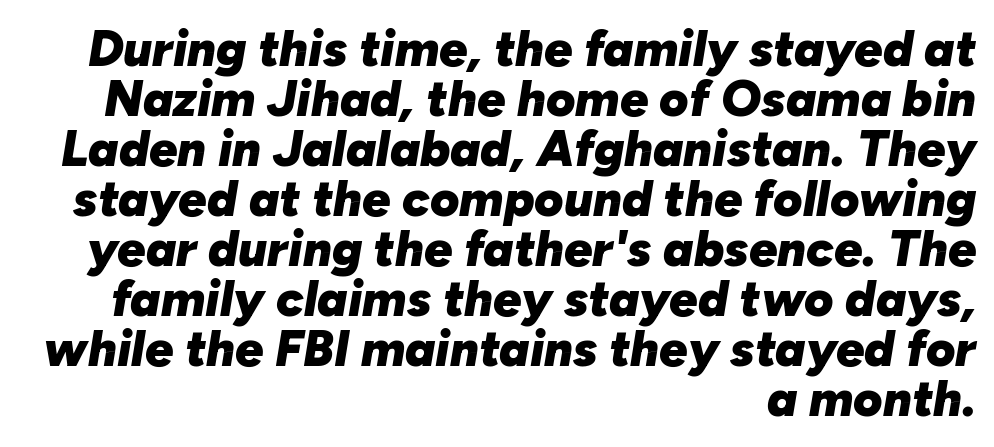
The image shows 50 px heavy type, italic (leaning right); set right-aligned, tight line spacing (1.0x), normal letter spacing, not underlined; low stroke contrast and a medium x-height.
